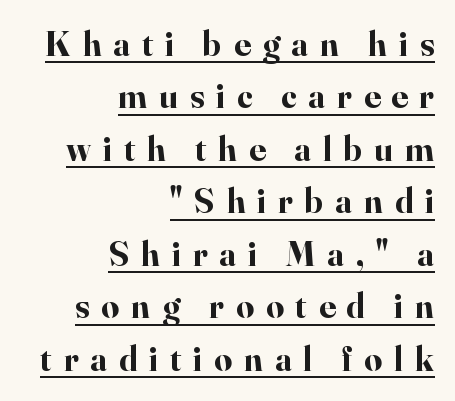
{"serif": "yes", "italic": "no", "bold": "yes", "weight": "bold", "width": "normal", "stroke_contrast": "high", "x_height": "small", "monospaced": "no", "underline": "yes", "align": "right", "line_spacing": "normal", "line_spacing_ratio": 1.5, "letter_spacing": "wide", "letter_spacing_em": 0.34, "glyph_px": 35}
